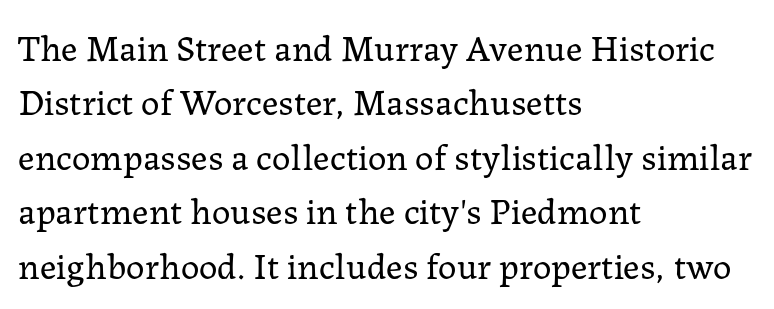
The face looks like a standard text weight, possibly lighter. Nobody drew a line under any word here. Posture: upright roman. Stroke terminals: seriffed. Do the characters align in a grid? No, the font is proportional. Left-aligned paragraph, ragged on the right.
